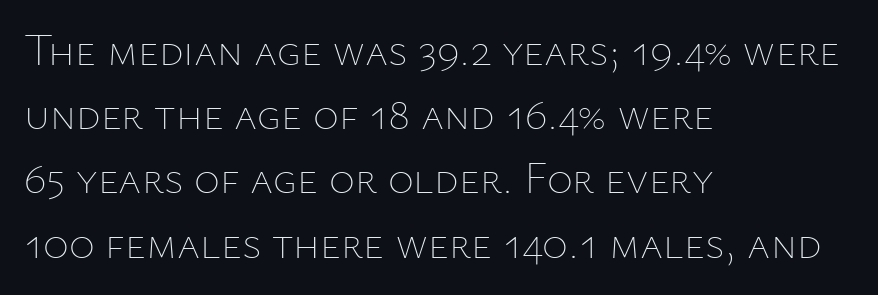
{"italic": "no", "bold": "no", "weight": "thin", "width": "normal", "stroke_contrast": "low", "x_height": "medium", "monospaced": "no", "underline": "no", "align": "left", "line_spacing": "normal", "line_spacing_ratio": 1.46, "letter_spacing": "normal", "letter_spacing_em": 0.0, "glyph_px": 44}
